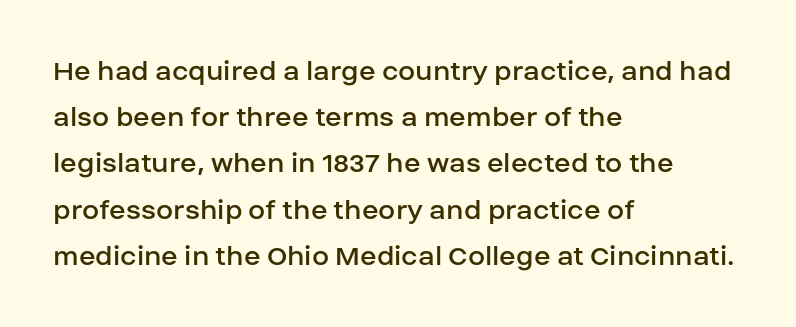
The image shows 31 px regular-weight sans-serif type, upright; set left-aligned, normal line spacing (1.49x), normal letter spacing, not underlined; low stroke contrast and a large x-height.
